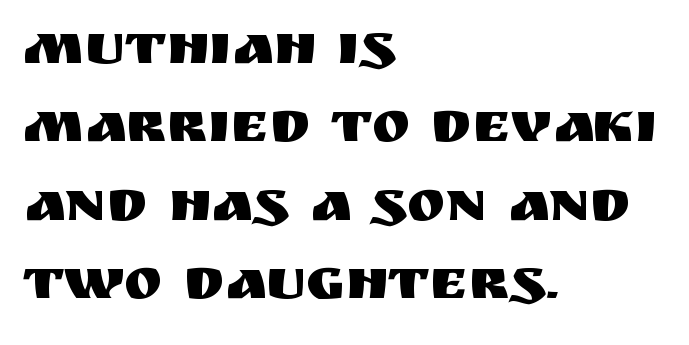
The rendering keeps characters at their native spacing. The passage shown is typed in a proportional face where columns would drift. The text was rendered using a sans face with plain stroke endings. Line starts are locked; line ends wander.
